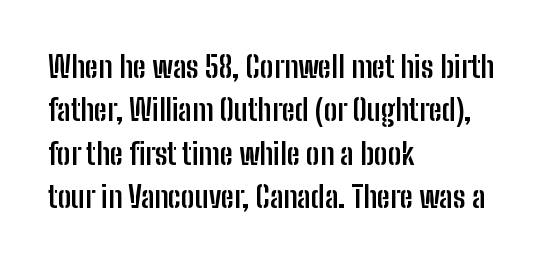
The text block is weighted toward the left margin, trailing off unevenly rightward. Letters rest on an invisible, unmarked baseline. In terms of letterspacing, this is plain default setting. Upright lettering throughout. This rendering employs a face without finishing strokes, i.e., a sans-serif. Regular leading.
